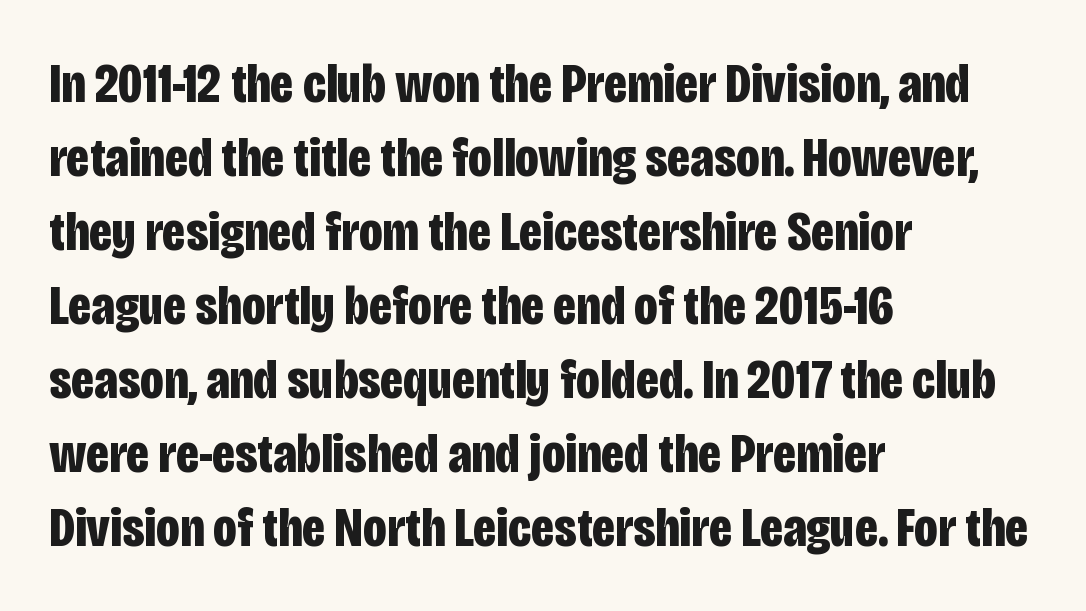
Decoration check: the copy has no underline. The type sits square on the baseline with zero lean. Vertically, the passage feels balanced, rows spaced as you'd expect. I'd describe the lettering as bold — thick and assertive.
